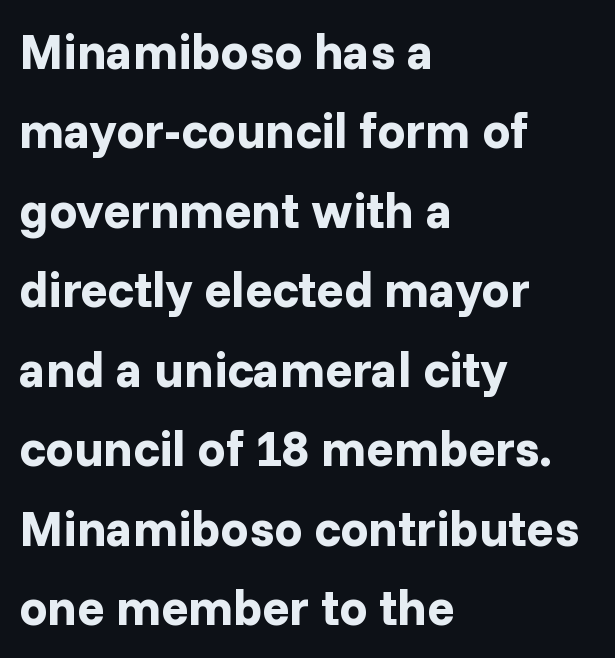
The image shows 50 px bold sans-serif type, upright; set left-aligned, normal line spacing (1.59x), normal letter spacing, not underlined; low stroke contrast and a medium x-height.
